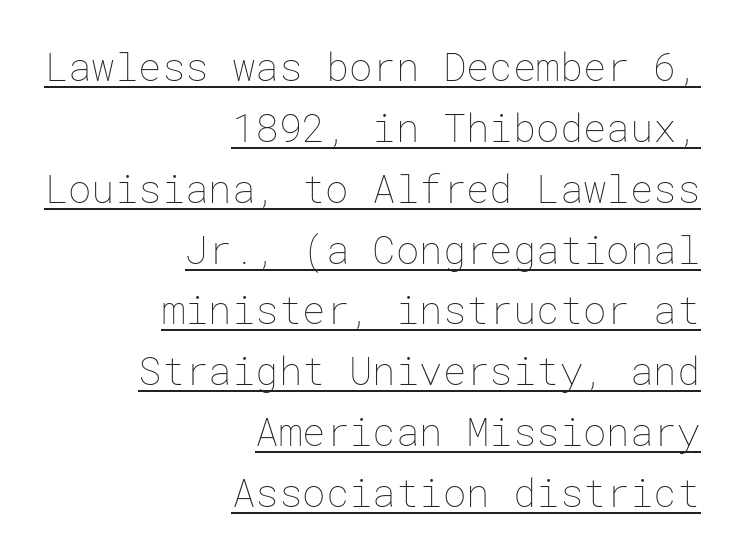
Successive baselines arrive at the customary interval. The weight would be labelled regular, book, light, or lighter still. A typesetter would mark this as roman, not italic. Underlined type. Glyph-to-glyph distance matches everyday printed text. If you drew a ruler down the right edge, every line would touch it.
